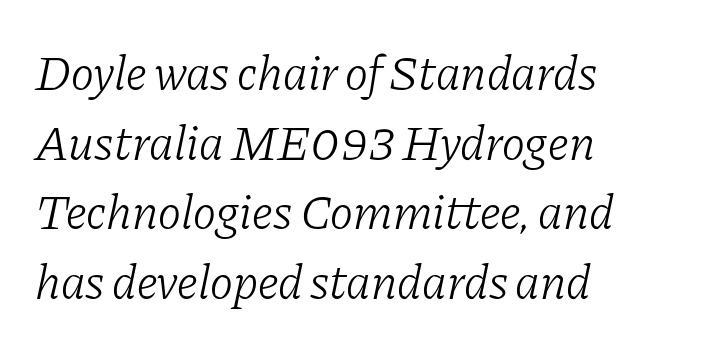
Does the leading feel generous? No, just average. The glyphs are unaccompanied by any horizontal stroke below them. Which margin do the lines hug? The left one — the right edge is uneven. The weight would be labelled regular, book, light, or lighter still.
